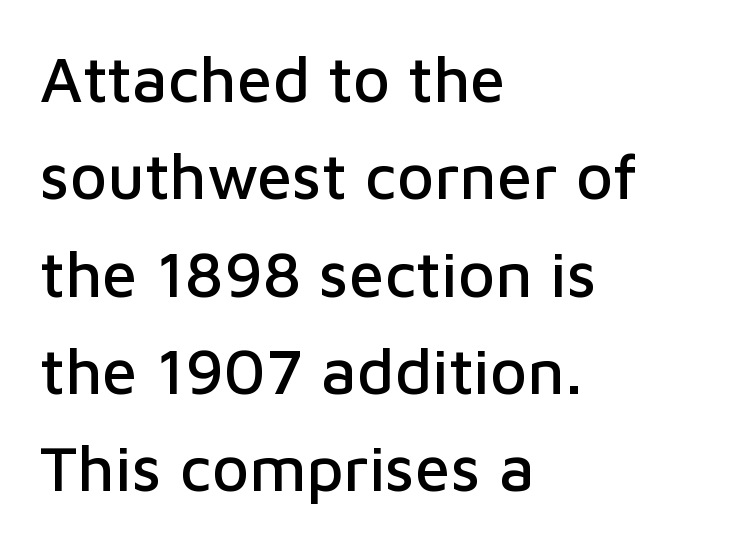
{"serif": "no", "italic": "no", "width": "normal", "stroke_contrast": "low", "x_height": "medium", "monospaced": "no", "underline": "no", "align": "left", "line_spacing": "normal", "line_spacing_ratio": 1.52, "letter_spacing": "normal", "letter_spacing_em": 0.0, "glyph_px": 64}
